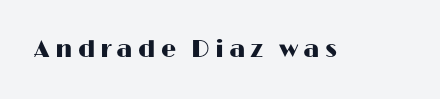
Q: Is the text italic (slanted)? A: No, it is upright.
Q: Is the text underlined? A: No.
Q: Is the spacing between letters normal or unusually wide? A: Unusually wide.
